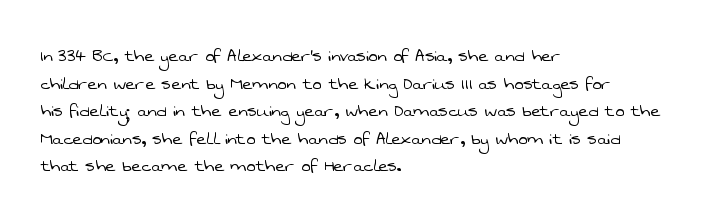
Q: Is the text bold? A: No.
Q: Is the text underlined? A: No.
Q: How is the paragraph aligned? A: Left-aligned.
Q: Is the spacing between letters normal or unusually wide? A: Normal.
Q: Is the spacing between lines tight, normal or loose? A: Normal.
